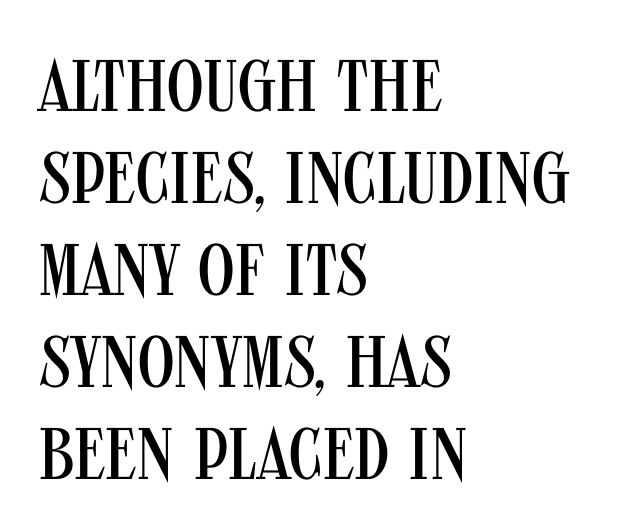
The image shows 73 px regular-weight, condensed sans-serif type, upright; set left-aligned, normal line spacing (1.26x), normal letter spacing, not underlined; medium stroke contrast and a large x-height.
